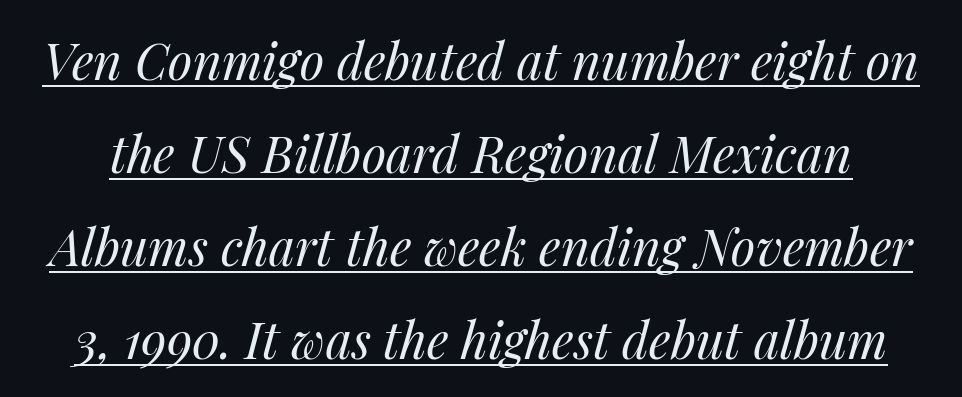
{"italic": "yes", "lean": "right", "slant_degrees": 14, "bold": "no", "weight": "regular", "width": "normal", "stroke_contrast": "medium", "x_height": "medium", "monospaced": "no", "underline": "yes", "line_spacing_ratio": 1.86, "letter_spacing": "normal", "letter_spacing_em": 0.0, "glyph_px": 50}
